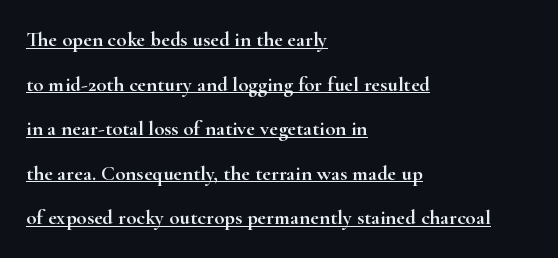
The image shows 21 px text type, upright; set left-aligned, loose line spacing (2.12x), normal letter spacing, underlined.
